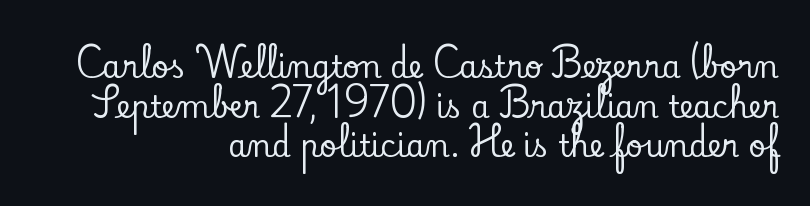
Q: Is the text italic (slanted)? A: No, it is upright.
Q: Is the typeface a serif or a sans-serif typeface? A: Serif.
Q: Is the text underlined? A: No.
Q: How is the paragraph aligned? A: Right-aligned.
Q: Is the spacing between letters normal or unusually wide? A: Normal.
Q: Is the spacing between lines tight, normal or loose? A: Normal.
Q: Width (condensed, normal, or wide)? A: Normal.
Q: Stroke contrast? A: Low.
Q: x-height? A: Small.
Q: Monospaced? A: No.
